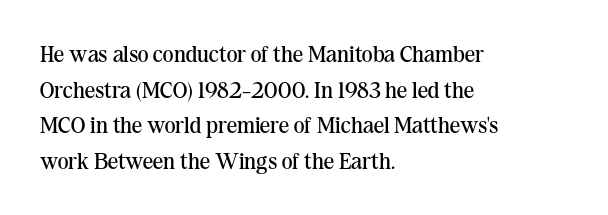
Q: Is the text bold? A: No.
Q: Is the text italic (slanted)? A: No, it is upright.
Q: Is the text underlined? A: No.
Q: How is the paragraph aligned? A: Left-aligned.
Q: Is the spacing between letters normal or unusually wide? A: Normal.
Q: Is the spacing between lines tight, normal or loose? A: Normal.
